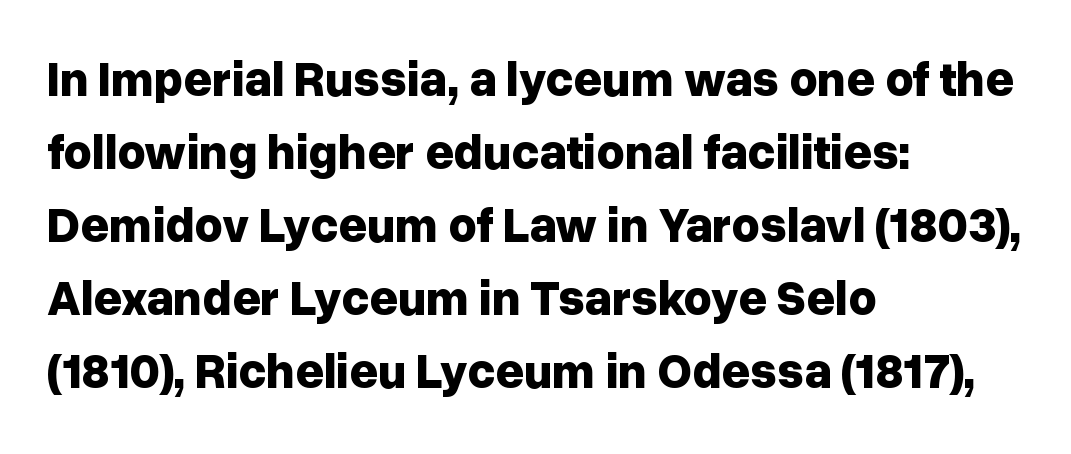
Q: Is the text bold? A: Yes.
Q: Is the text italic (slanted)? A: No, it is upright.
Q: Is the typeface a serif or a sans-serif typeface? A: Sans-serif.
Q: Is the text underlined? A: No.
Q: How is the paragraph aligned? A: Left-aligned.
Q: Is the spacing between letters normal or unusually wide? A: Normal.
Q: Is the spacing between lines tight, normal or loose? A: Normal.
Q: Width (condensed, normal, or wide)? A: Normal.
Q: Stroke contrast? A: Low.
Q: x-height? A: Medium.
Q: Monospaced? A: No.
